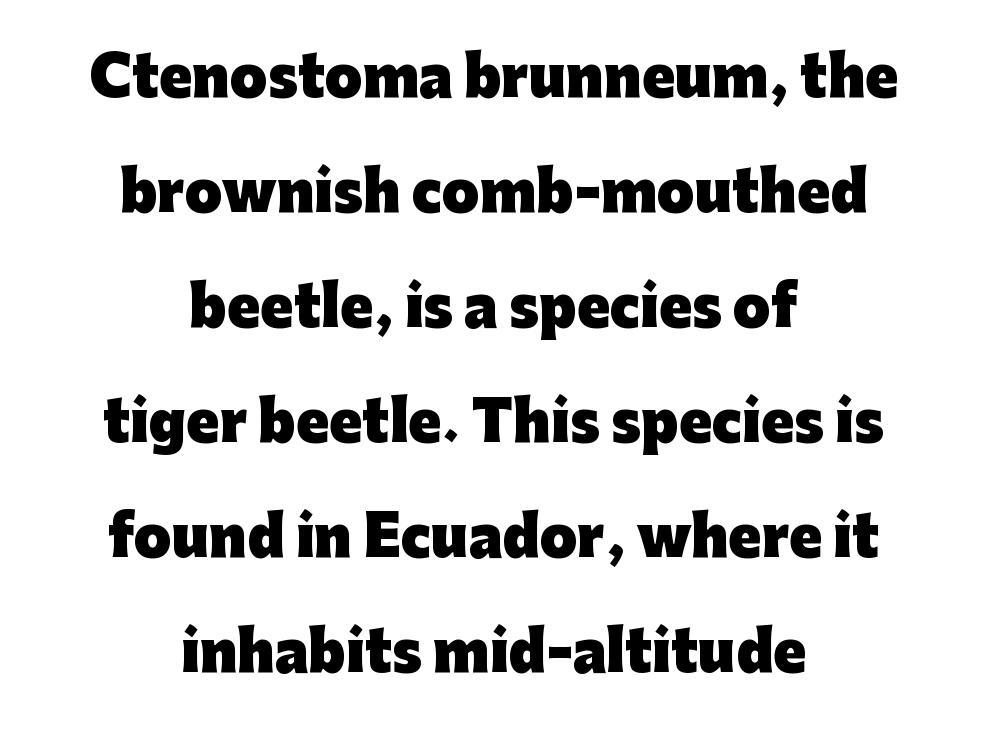
The image shows 54 px heavy sans-serif type, upright; set centered, loose line spacing (2.13x), normal letter spacing, not underlined; low stroke contrast and a medium x-height.
